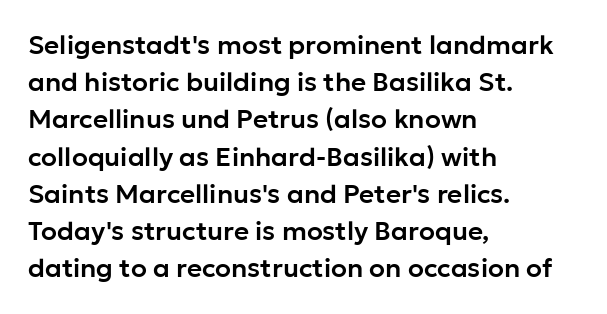
The image shows 26 px text type, upright; set left-aligned, normal line spacing (1.43x), normal letter spacing, not underlined.
